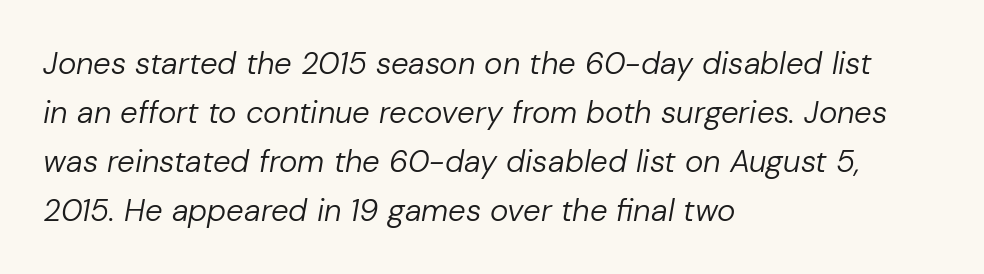
The image shows 31 px regular-weight type, italic (leaning right); set left-aligned, normal line spacing (1.58x), normal letter spacing, not underlined; low stroke contrast and a medium x-height.
